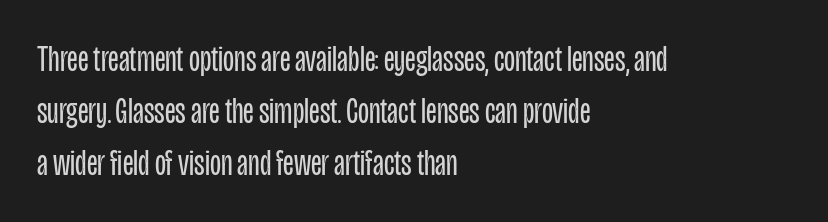
{"serif": "no", "italic": "no", "bold": "no", "weight": "regular", "width": "condensed", "stroke_contrast": "low", "x_height": "large", "monospaced": "no", "underline": "no", "align": "left", "line_spacing": "normal", "line_spacing_ratio": 1.44, "letter_spacing": "normal", "letter_spacing_em": 0.0, "glyph_px": 36}
